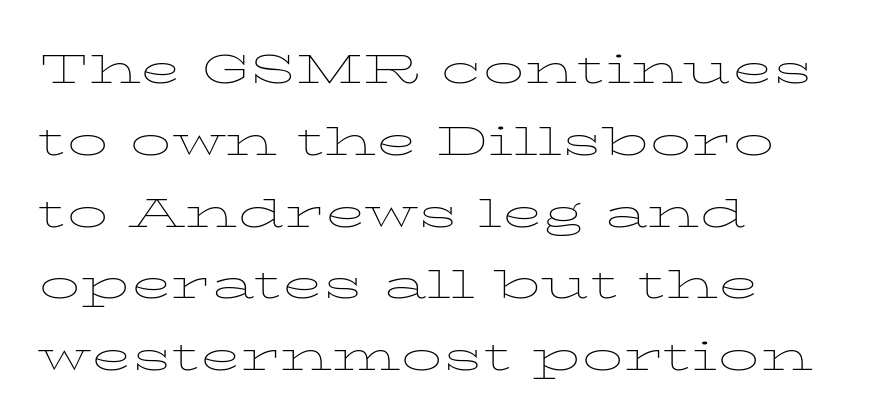
Weight class: somewhere from thin through regular. Letter spacing: default. Nope, not italic — everything's standing straight. Descenders are the only things crossing below the line. Is this a fixed-width face? No — the glyphs have proportional, varying widths. Notice how descenders clear the ascenders below comfortably — that's standard leading.
